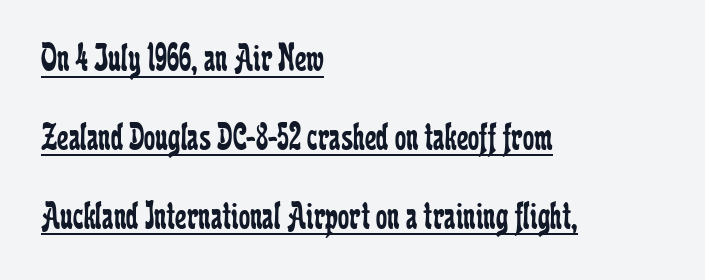
{"serif": "yes", "italic": "no", "bold": "no", "weight": "regular", "width": "condensed", "stroke_contrast": "low", "x_height": "medium", "monospaced": "no", "underline": "yes", "align": "left", "line_spacing": "loose", "line_spacing_ratio": 1.97, "letter_spacing": "normal", "letter_spacing_em": 0.0, "glyph_px": 40}
